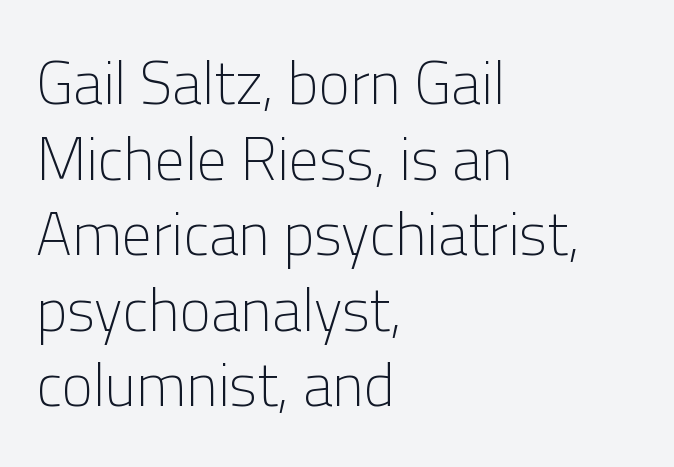
{"serif": "no", "italic": "no", "bold": "no", "weight": "light", "width": "normal", "stroke_contrast": "low", "x_height": "medium", "monospaced": "no", "underline": "no", "align": "left", "line_spacing": "normal", "line_spacing_ratio": 1.26, "letter_spacing": "normal", "letter_spacing_em": 0.0, "glyph_px": 60}
